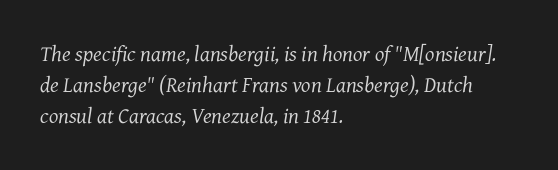
The image shows 22 px text type, italic (leaning right); set left-aligned, normal line spacing (1.4x), normal letter spacing, not underlined.
